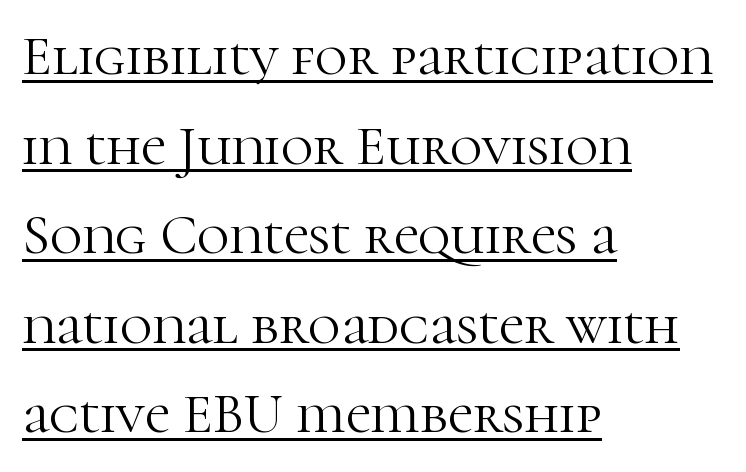
The image shows 56 px light serif type, upright; set left-aligned, normal line spacing (1.6x), normal letter spacing, underlined; high stroke contrast and a medium x-height.
